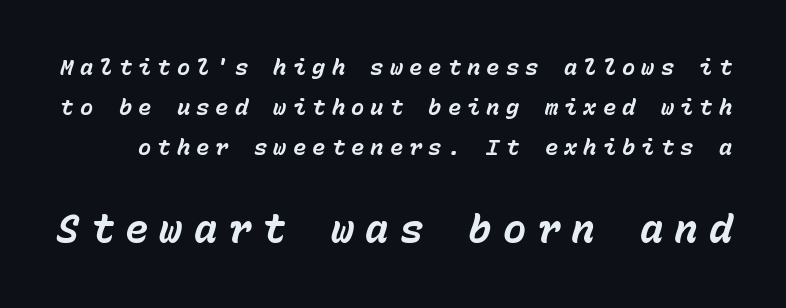
Emphasis by weight is at full strength: bold. The face used here is monospaced, like something from a code editor. Emphasis-style slanted type is in use. Whoever set this made the second block the dominant, larger element.
